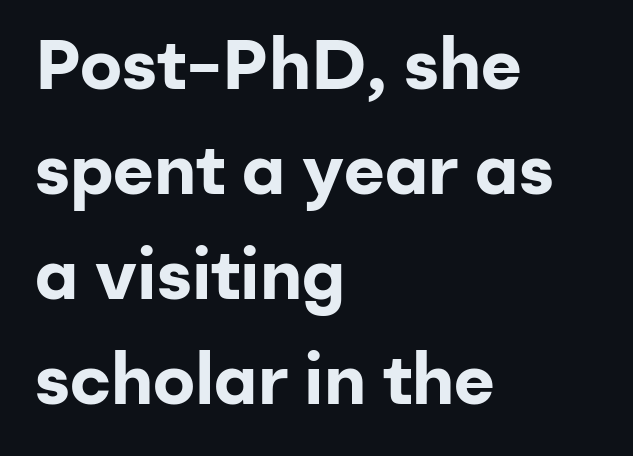
Q: Is the text bold? A: Yes.
Q: Is the text italic (slanted)? A: No, it is upright.
Q: Is the typeface a serif or a sans-serif typeface? A: Sans-serif.
Q: Is the text underlined? A: No.
Q: How is the paragraph aligned? A: Left-aligned.
Q: Is the spacing between letters normal or unusually wide? A: Normal.
Q: Is the spacing between lines tight, normal or loose? A: Normal.
Q: Width (condensed, normal, or wide)? A: Normal.
Q: Stroke contrast? A: Low.
Q: x-height? A: Medium.
Q: Monospaced? A: No.
